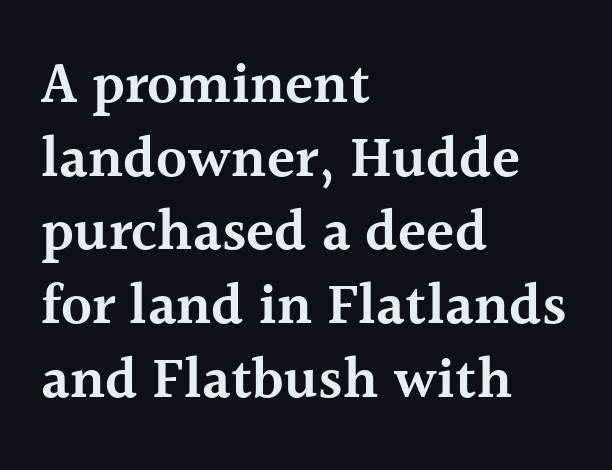
{"serif": "yes", "italic": "no", "bold": "semi", "weight": "semibold", "width": "normal", "x_height": "medium", "monospaced": "no", "underline": "no", "align": "left", "line_spacing": "normal", "line_spacing_ratio": 1.27, "letter_spacing": "normal", "letter_spacing_em": 0.0, "glyph_px": 58}
